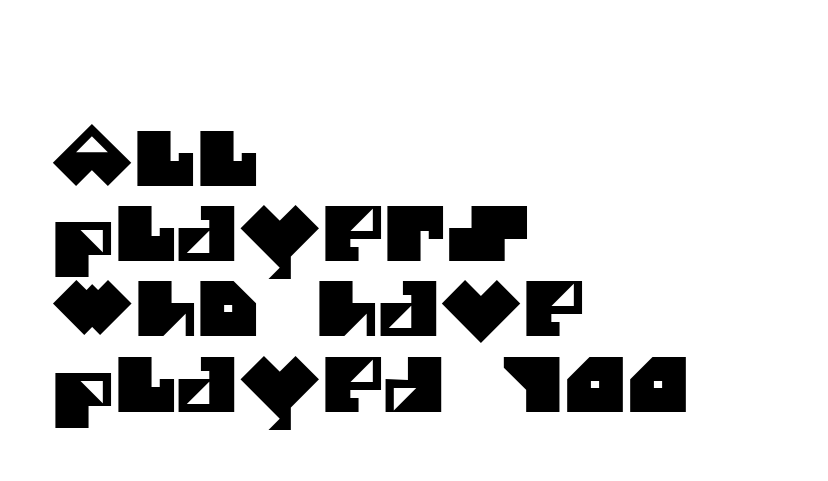
The image shows 76 px sans-serif type; set left-aligned, tight line spacing (0.99x), normal letter spacing, not underlined; medium stroke contrast and a large x-height.
